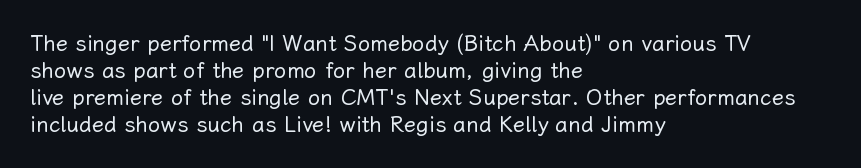
{"italic": "no", "bold": "no", "underline": "no", "align": "left", "line_spacing_ratio": 1.22, "letter_spacing": "normal", "letter_spacing_em": 0.0, "glyph_px": 22}
